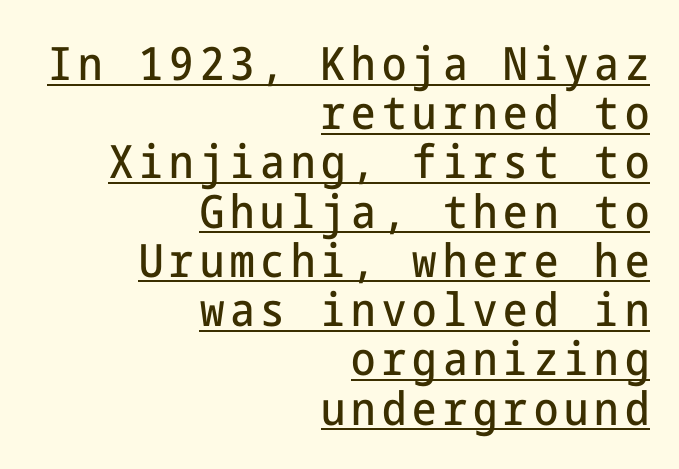
Q: Is the text italic (slanted)? A: No, it is upright.
Q: Is the typeface a serif or a sans-serif typeface? A: Sans-serif.
Q: Is the text underlined? A: Yes.
Q: How is the paragraph aligned? A: Right-aligned.
Q: Is the spacing between lines tight, normal or loose? A: Tight.
Q: Width (condensed, normal, or wide)? A: Condensed.
Q: Stroke contrast? A: Low.
Q: x-height? A: Medium.
